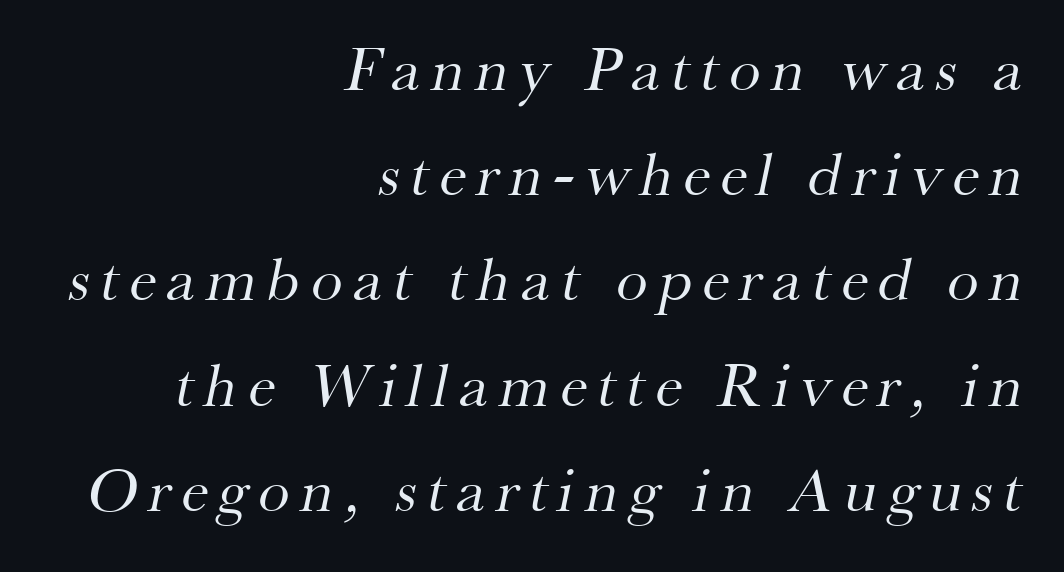
The image shows 63 px regular-weight serif type; set right-aligned, normal line spacing (1.67x), not underlined; medium stroke contrast and a small x-height.
